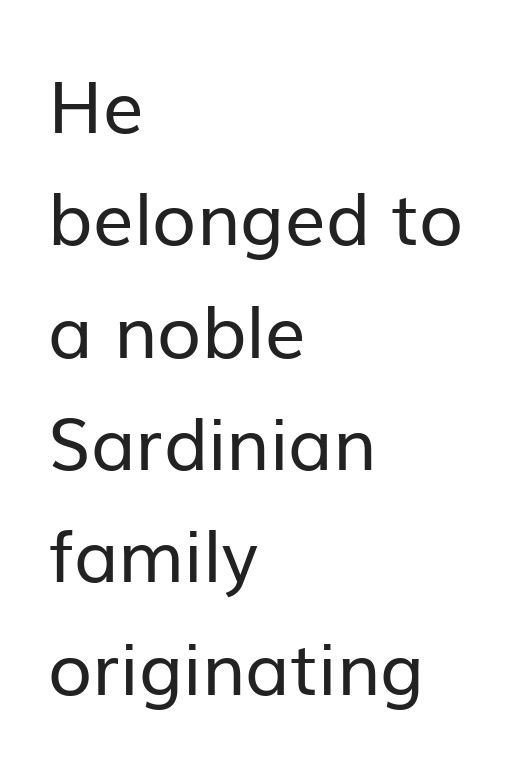
A typesetter would call this proportional, since set widths differ per character. Check the space under the baseline: it is left empty. Glyph-to-glyph distance matches everyday printed text. Reading down the block, your eye returns to a fixed left position each line. Quick note: interline space is typical.
